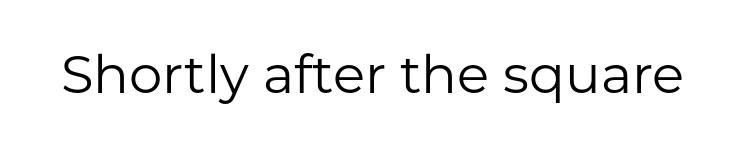
No feet cap the strokes, marking this as sans-serif type. How are the letters spaced? Ordinarily, with no added tracking. Heft: none added — not bold. These lines are rendered in a variable-pitch font.
